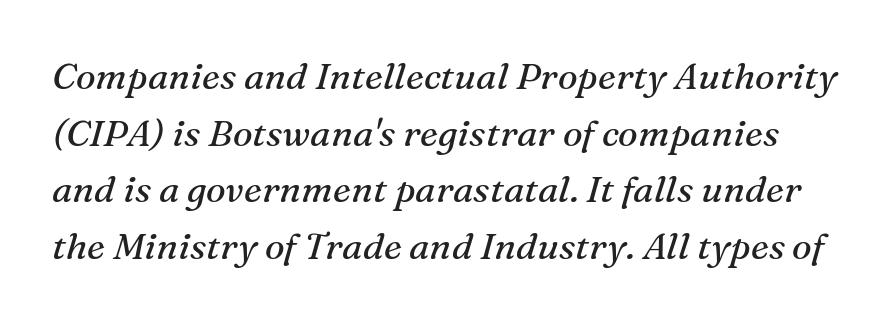
Q: Is the text bold? A: No.
Q: Is the text italic (slanted)? A: Yes, it leans right by about 16 degrees.
Q: Is the typeface a serif or a sans-serif typeface? A: Serif.
Q: Is the text underlined? A: No.
Q: Is the spacing between letters normal or unusually wide? A: Normal.
Q: Is the spacing between lines tight, normal or loose? A: Normal.
Q: Width (condensed, normal, or wide)? A: Normal.
Q: Stroke contrast? A: Medium.
Q: x-height? A: Medium.
Q: Monospaced? A: No.
